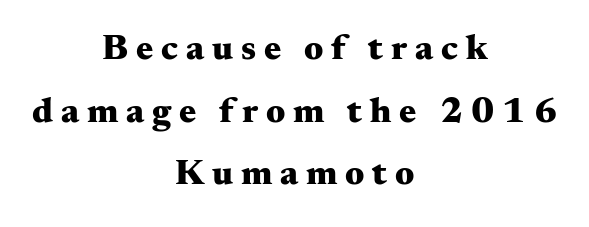
Q: Is the text bold? A: Yes.
Q: Is the text italic (slanted)? A: No, it is upright.
Q: Is the typeface a serif or a sans-serif typeface? A: Serif.
Q: Is the text underlined? A: No.
Q: How is the paragraph aligned? A: Centered.
Q: Is the spacing between letters normal or unusually wide? A: Unusually wide.
Q: Width (condensed, normal, or wide)? A: Wide.
Q: Stroke contrast? A: Medium.
Q: x-height? A: Small.
Q: Monospaced? A: No.
